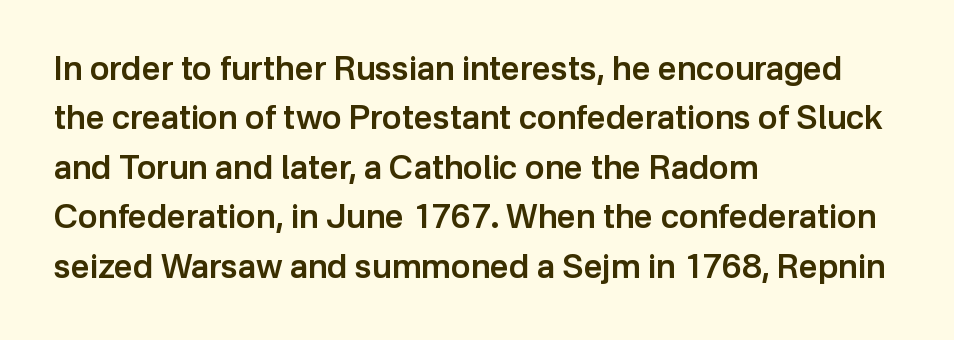
The image shows 33 px semibold sans-serif type, upright; set left-aligned, normal line spacing (1.5x), normal letter spacing, not underlined; low stroke contrast and a medium x-height.
